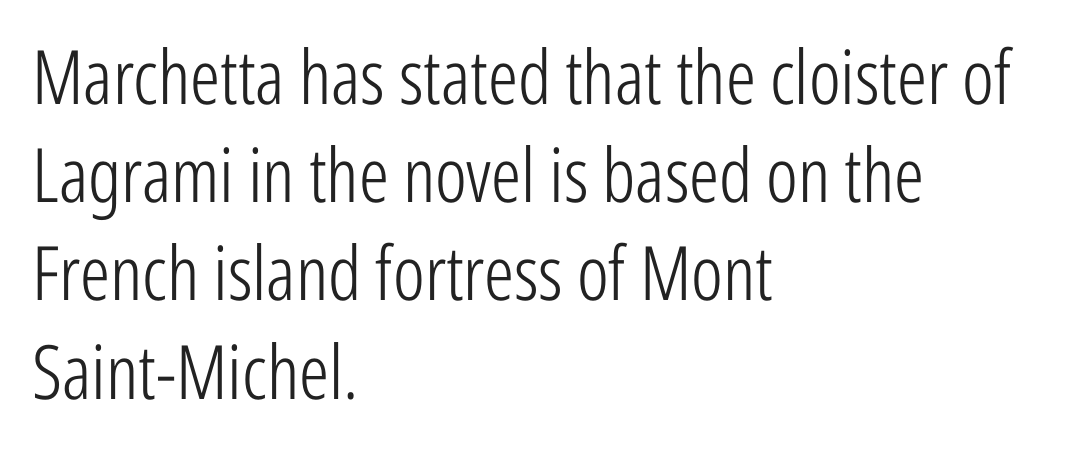
Short and long lines alike share a common starting point at left. Stroke mass is kept to a normal reading level or below. Italic: no, the glyphs are upright roman. These lines are composed in type without serifs. The letterforms sit shoulder to shoulder at normal distance. A clean baseline with only descenders dipping below it.
